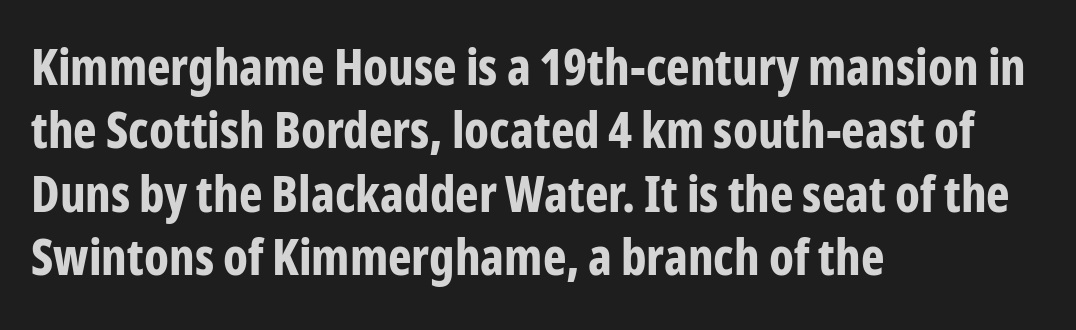
Q: Is the text bold? A: Yes.
Q: Is the text italic (slanted)? A: No, it is upright.
Q: Is the typeface a serif or a sans-serif typeface? A: Sans-serif.
Q: Is the text underlined? A: No.
Q: How is the paragraph aligned? A: Left-aligned.
Q: Is the spacing between letters normal or unusually wide? A: Normal.
Q: Is the spacing between lines tight, normal or loose? A: Normal.
Q: Width (condensed, normal, or wide)? A: Condensed.
Q: Stroke contrast? A: Low.
Q: x-height? A: Medium.
Q: Monospaced? A: No.
